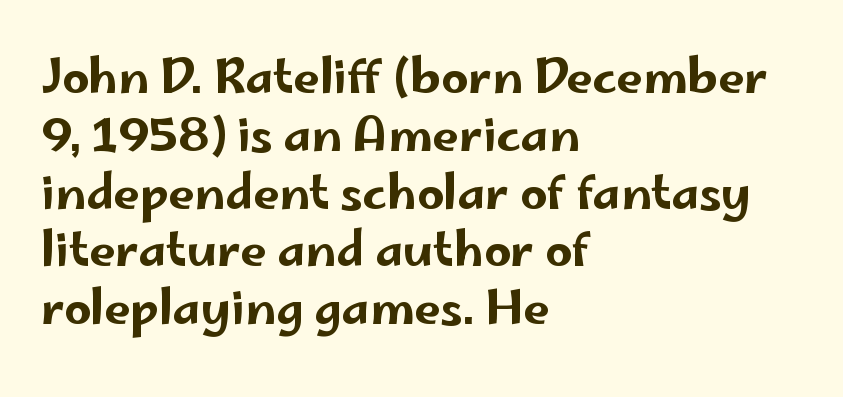
The image shows 47 px wide sans-serif type, upright; set left-aligned, line spacing 1.23x, normal letter spacing, not underlined; low stroke contrast and a small x-height.
